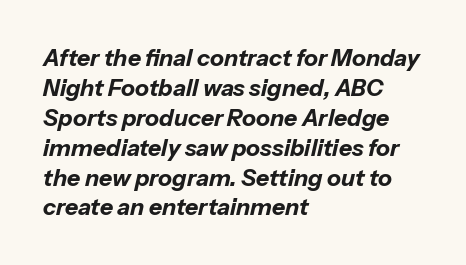
Compared with an ordinary text face, these strokes are far heavier — a full bold. The face used here has a pronounced slope to its letters. Unmarked baselines from the first word to the last. Evenly set lines give the paragraph a standard silhouette.
